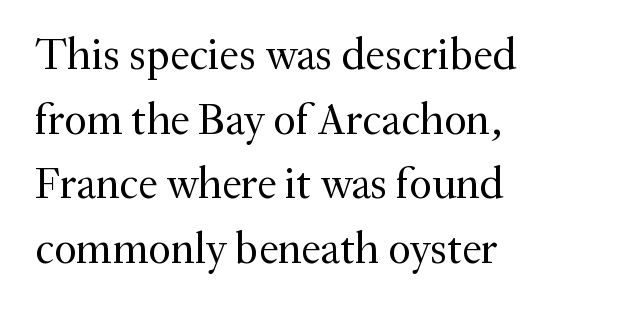
Q: Is the text bold? A: No.
Q: Is the text italic (slanted)? A: No, it is upright.
Q: Is the typeface a serif or a sans-serif typeface? A: Serif.
Q: Is the text underlined? A: No.
Q: How is the paragraph aligned? A: Left-aligned.
Q: Is the spacing between letters normal or unusually wide? A: Normal.
Q: Is the spacing between lines tight, normal or loose? A: Normal.
Q: Width (condensed, normal, or wide)? A: Normal.
Q: Stroke contrast? A: Medium.
Q: x-height? A: Small.
Q: Monospaced? A: No.
